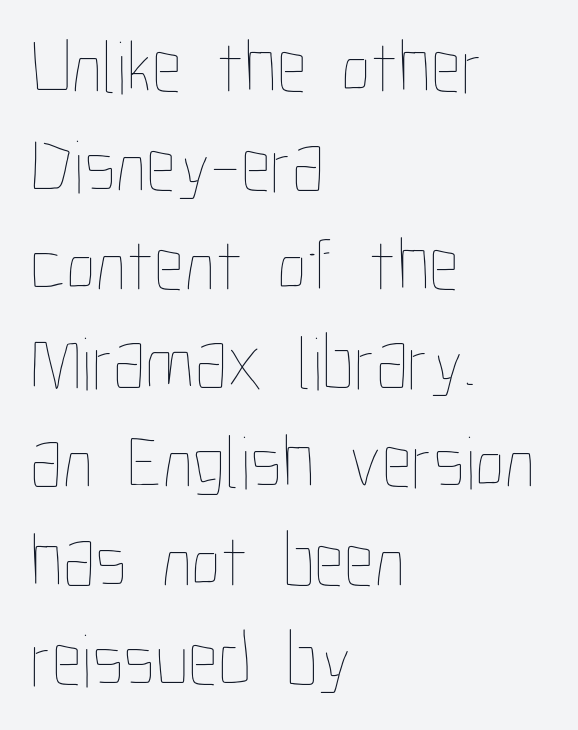
Q: Is the text bold? A: No.
Q: Is the text italic (slanted)? A: No, it is upright.
Q: Is the text underlined? A: No.
Q: How is the paragraph aligned? A: Left-aligned.
Q: Is the spacing between letters normal or unusually wide? A: Normal.
Q: Is the spacing between lines tight, normal or loose? A: Normal.
Q: Width (condensed, normal, or wide)? A: Condensed.
Q: Stroke contrast? A: Low.
Q: x-height? A: Medium.
Q: Monospaced? A: No.
